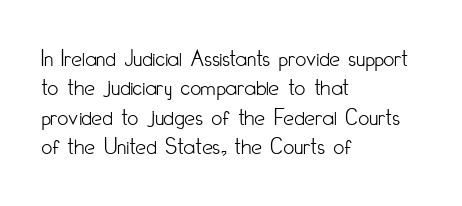
Q: Is the text bold? A: No.
Q: Is the text italic (slanted)? A: No, it is upright.
Q: Is the text underlined? A: No.
Q: How is the paragraph aligned? A: Left-aligned.
Q: Is the spacing between letters normal or unusually wide? A: Normal.
